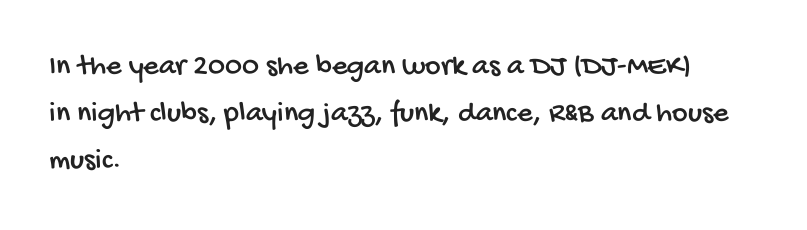
Q: Is the typeface a serif or a sans-serif typeface? A: Sans-serif.
Q: Is the text underlined? A: No.
Q: How is the paragraph aligned? A: Left-aligned.
Q: Is the spacing between letters normal or unusually wide? A: Normal.
Q: Is the spacing between lines tight, normal or loose? A: Normal.
Q: Width (condensed, normal, or wide)? A: Condensed.
Q: Stroke contrast? A: Low.
Q: x-height? A: Large.
Q: Monospaced? A: No.
